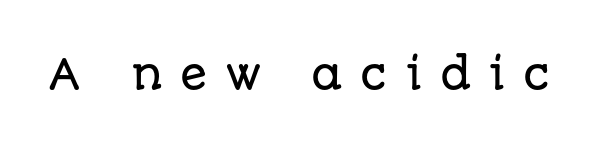
The image shows 40 px sans-serif type, upright; set unusually wide letter spacing (+0.45 em), not underlined; low stroke contrast and a large x-height.
